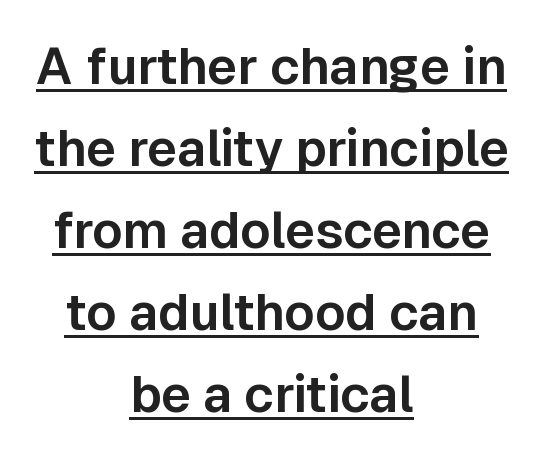
The image shows 51 px sans-serif type, upright; set centered, normal line spacing (1.61x), normal letter spacing, underlined; low stroke contrast and a medium x-height.
